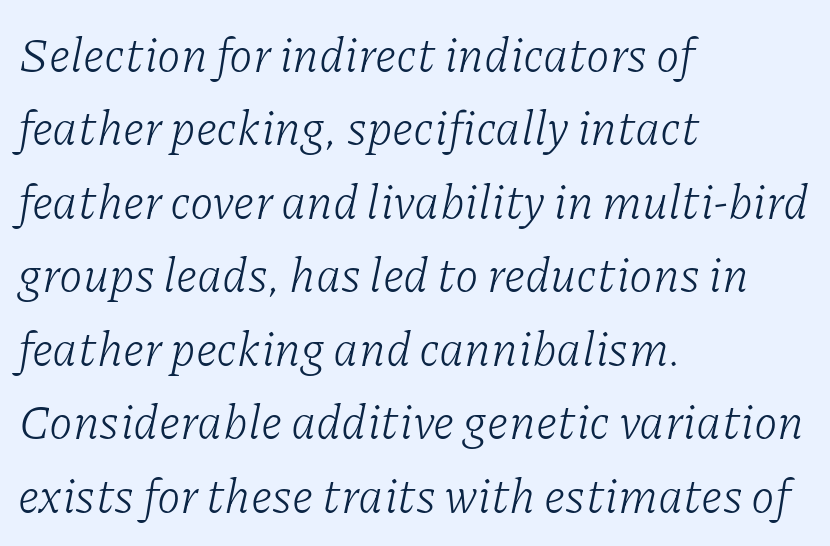
{"serif": "yes", "italic": "yes", "lean": "right", "slant_degrees": 11, "bold": "no", "weight": "light", "width": "normal", "stroke_contrast": "low", "x_height": "medium", "monospaced": "no", "underline": "no", "align": "left", "line_spacing": "normal", "line_spacing_ratio": 1.53, "letter_spacing": "normal", "letter_spacing_em": 0.0, "glyph_px": 48}
